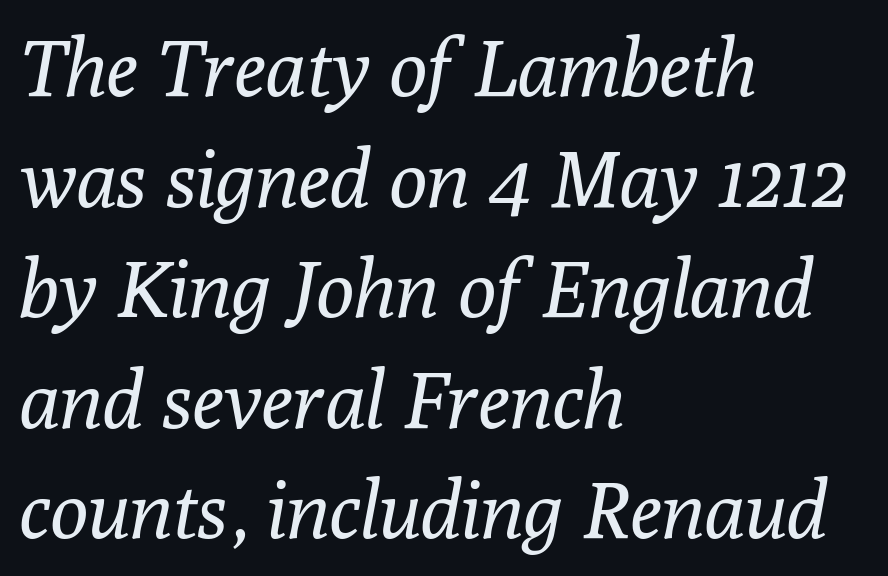
{"serif": "yes", "italic": "yes", "lean": "right", "slant_degrees": 10, "bold": "no", "weight": "regular", "width": "normal", "stroke_contrast": "low", "x_height": "medium", "monospaced": "no", "underline": "no", "align": "left", "line_spacing": "normal", "line_spacing_ratio": 1.4, "letter_spacing": "normal", "letter_spacing_em": 0.0, "glyph_px": 79}
